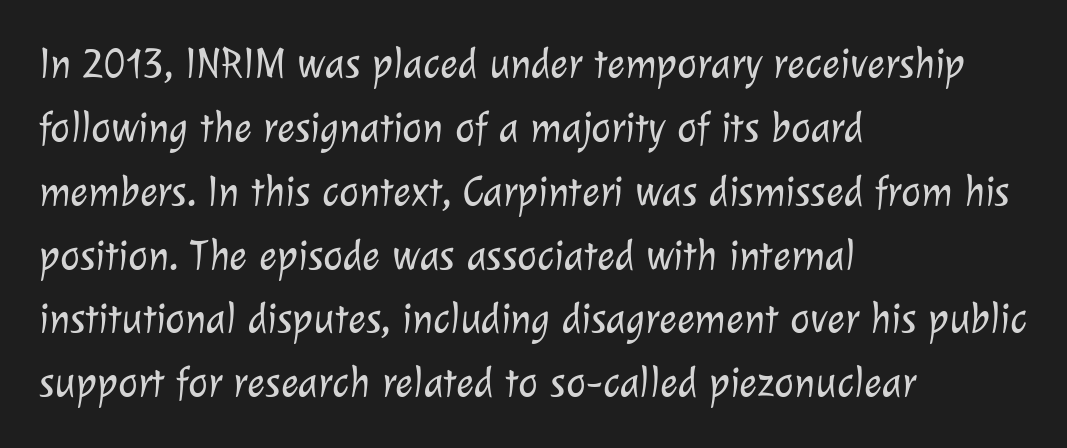
{"serif": "no", "bold": "no", "weight": "light", "width": "normal", "stroke_contrast": "low", "x_height": "medium", "monospaced": "no", "underline": "no", "align": "left", "line_spacing": "normal", "line_spacing_ratio": 1.52, "letter_spacing": "normal", "letter_spacing_em": 0.0, "glyph_px": 42}
